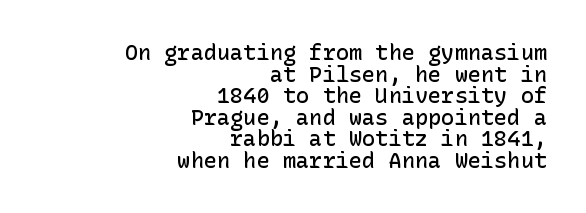
The image shows 22 px text type, upright; set right-aligned, tight line spacing (0.98x), normal letter spacing, not underlined.
